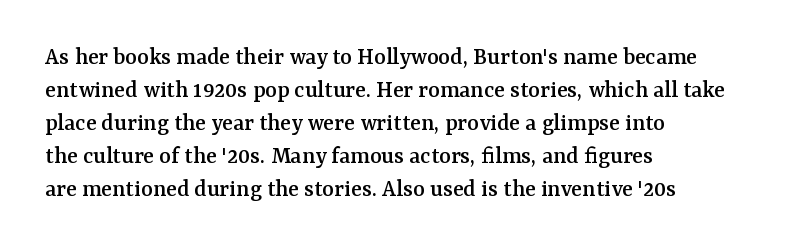
Every row of glyphs begins at an identical x-position on the left. Words appear dense and cohesive because spacing is normal. Unlike italic type, these characters show no tilt at all. Vertical spacing — default. Check under the words: just untouched page.
